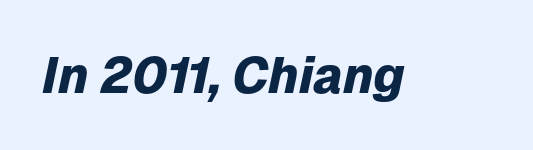
This sample has the flowing, uneven cadence of proportional lettering. The face used here is rendered with its standard letterfit. Bare-footed words on every line. The lettering tilts uniformly, giving the passage an italic look. The strokes are fattened all the way to bold.
